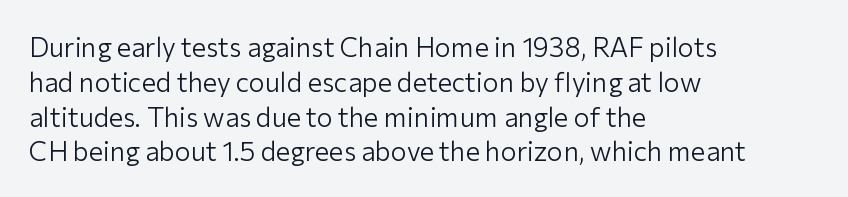
This sample keeps an unexceptional amount of space between lines. Characters remain perfectly vertical along every line. The gap between lines stays unmarked. Is this a heavy cut? Hardly; it is regular or lighter.
